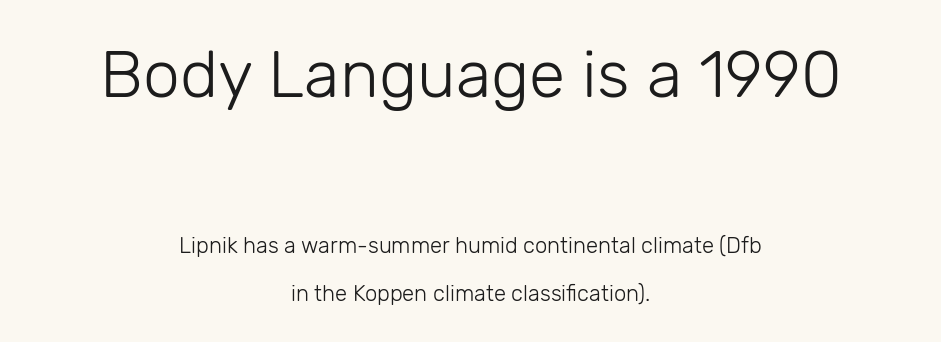
{"serif": "no", "italic": "no", "bold": "no", "weight": "light", "width": "normal", "stroke_contrast": "low", "x_height": "medium", "monospaced": "no", "underline": "no", "align": "center", "line_spacing": "loose", "line_spacing_ratio": 2.18, "letter_spacing": "normal", "letter_spacing_em": 0.0, "larger_block": "first", "size_ratio": 3.0, "glyph_px": 66}
